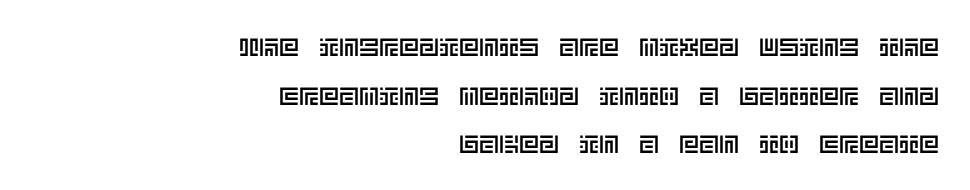
Vertical spacing — loose. The zone under the glyphs is completely vacant. Layout note: lines flush right. The letters stand straight up with perfectly vertical stems. Inter-character spacing is left at the font's built-in metrics.
